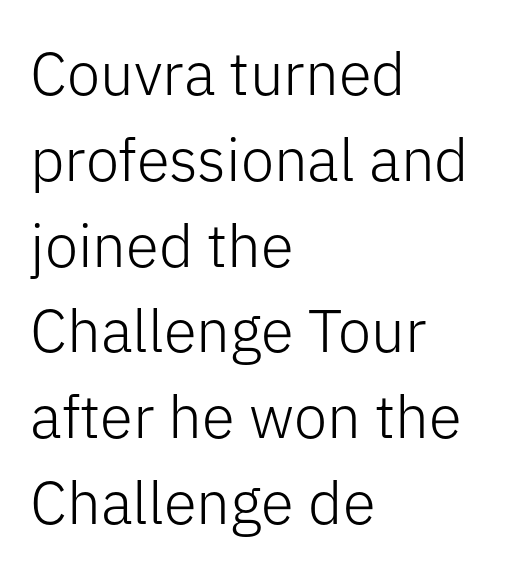
The strokes are not fattened; the text isn't bold. Proportional: the letters do not fall into vertical columns. Words float on clear page, feet unadorned. If you measured baseline to baseline, you'd find a middling distance. Short note: letters normally spaced. Ordinary non-slanted type is in use.
